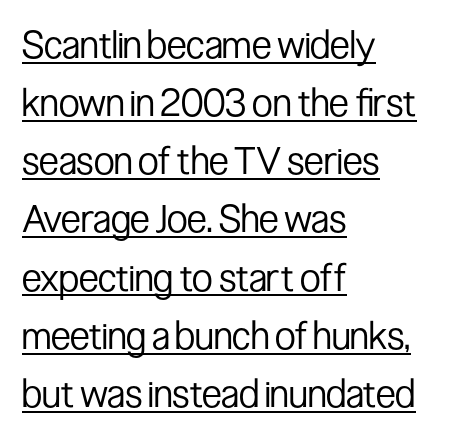
Q: Is the text bold? A: No.
Q: Is the text italic (slanted)? A: No, it is upright.
Q: Is the typeface a serif or a sans-serif typeface? A: Sans-serif.
Q: Is the text underlined? A: Yes.
Q: How is the paragraph aligned? A: Left-aligned.
Q: Is the spacing between letters normal or unusually wide? A: Normal.
Q: Is the spacing between lines tight, normal or loose? A: Normal.
Q: Width (condensed, normal, or wide)? A: Condensed.
Q: Stroke contrast? A: Low.
Q: x-height? A: Medium.
Q: Monospaced? A: No.
